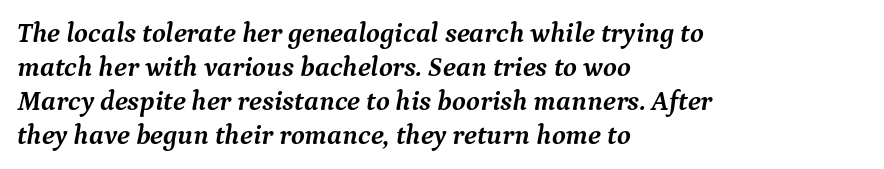
The image shows 28 px semibold serif type, italic (leaning right); set left-aligned, line spacing 1.21x, normal letter spacing, not underlined; medium stroke contrast and a medium x-height.
